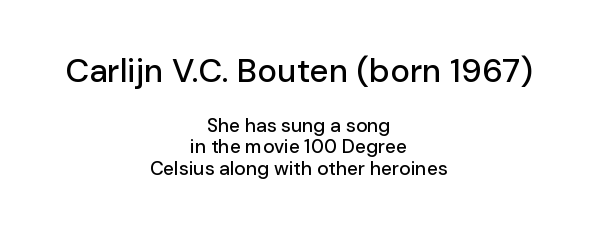
The image shows 33 px sans-serif type, upright; set centered, tight line spacing (1.13x), normal letter spacing, not underlined; the first (top) block is 1.74x larger; low stroke contrast and a medium x-height.
